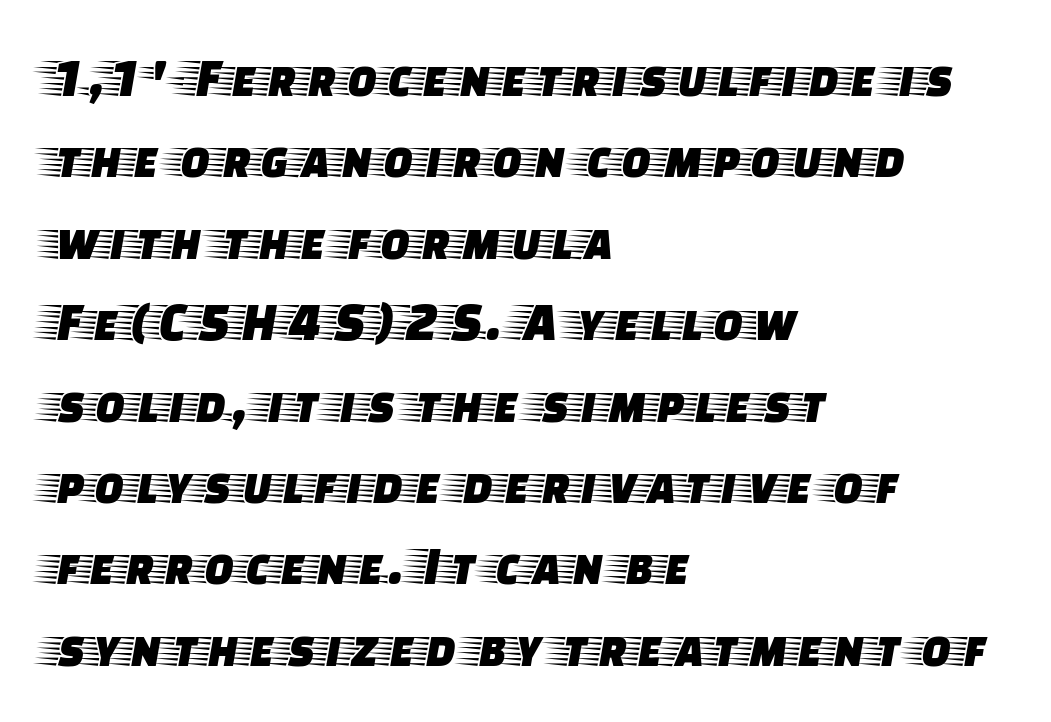
Q: Is the text italic (slanted)? A: Yes.
Q: Is the typeface a serif or a sans-serif typeface? A: Serif.
Q: Is the text underlined? A: No.
Q: How is the paragraph aligned? A: Left-aligned.
Q: Is the spacing between letters normal or unusually wide? A: Normal.
Q: Is the spacing between lines tight, normal or loose? A: Normal.
Q: Width (condensed, normal, or wide)? A: Wide.
Q: Stroke contrast? A: Low.
Q: x-height? A: Large.
Q: Monospaced? A: No.
